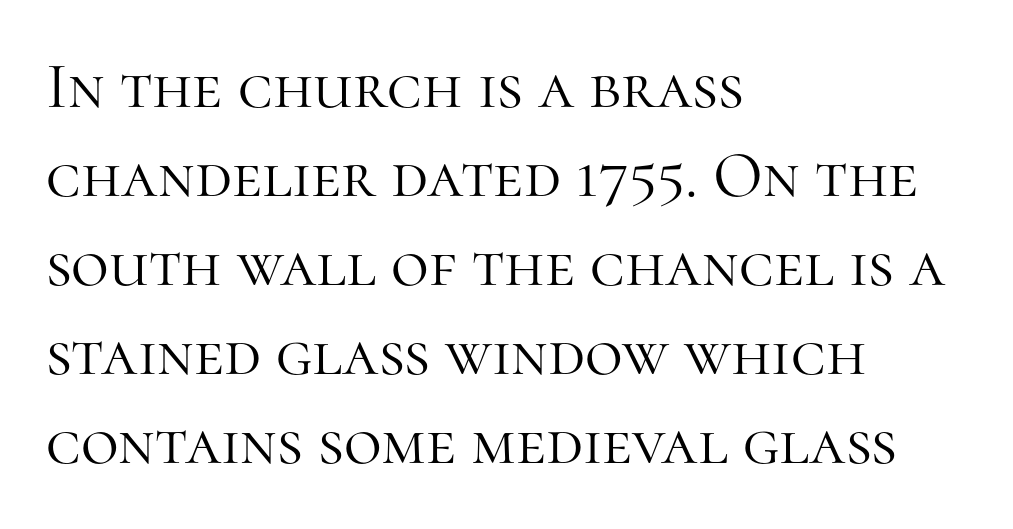
Letters rest on an invisible, unmarked baseline. Leading: standard. Quick note: not italic, upright. The rendering uses natural spacing where letterforms have individual widths. This sample uses plain, unmodified letter spacing.
